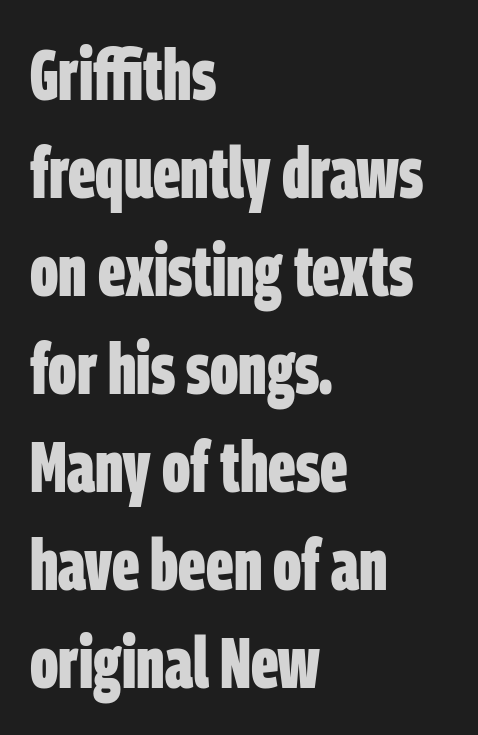
The image shows 72 px bold, condensed sans-serif type; set left-aligned, normal line spacing (1.36x), normal letter spacing, not underlined; low stroke contrast and a large x-height.
